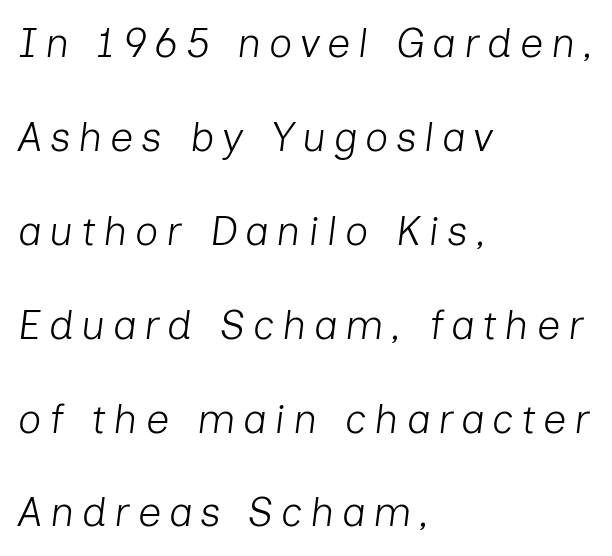
Check under the words: just untouched page. You could not count columns in this text — the font is proportionally spaced. The letters are slanted; this is an italic face. Notice how the passage keeps a crisp vertical edge on the left only. Heaviness? Minimal to ordinary, like unemphasized prose.
